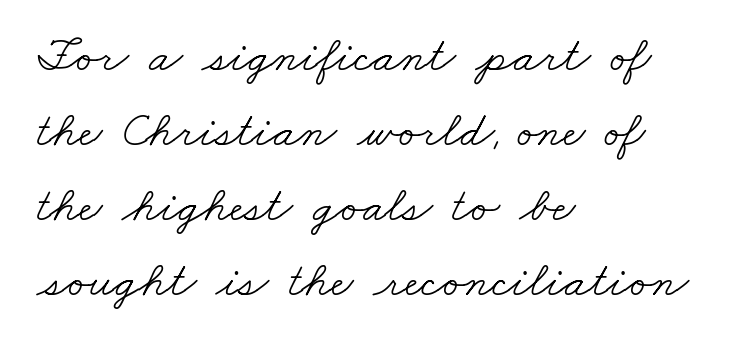
Layout note: lines flush left. Students, observe: this is what conventionally led text looks like. Quick note: underline off. Font category for this specimen: serif. Nothing heavy about these letters — not bold at all. Characters follow at the spacing the type designer built in.
